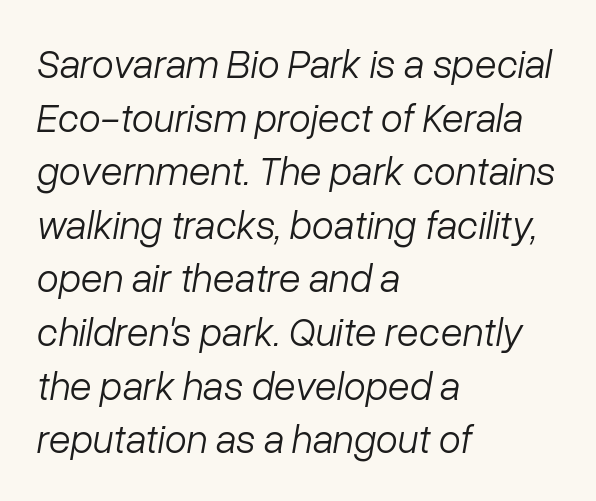
Varying glyph widths throughout — classic text-font behaviour. A classic flush-left, rag-right setting is used for this passage. Evenly set lines give the paragraph a standard silhouette. Quick note: underline off. Inter-character spacing is left at the font's built-in metrics. Compared with ordinary roman type, these characters are visibly tilted.
